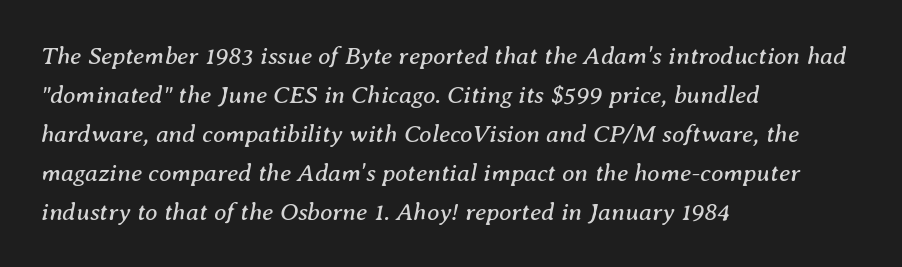
{"italic": "yes", "lean": "right", "slant_degrees": 8, "bold": "no", "underline": "no", "align": "left", "line_spacing": "normal", "line_spacing_ratio": 1.56, "letter_spacing": "normal", "letter_spacing_em": 0.0, "glyph_px": 25}
